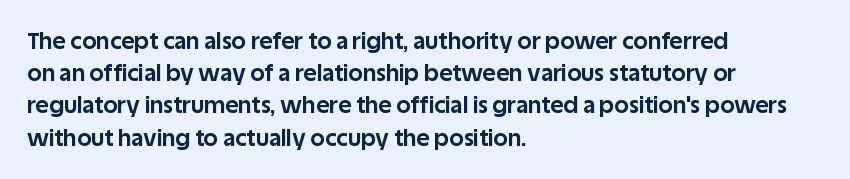
Q: Is the text bold? A: Yes.
Q: Is the text italic (slanted)? A: No, it is upright.
Q: Is the text underlined? A: No.
Q: How is the paragraph aligned? A: Left-aligned.
Q: Is the spacing between letters normal or unusually wide? A: Normal.
Q: Is the spacing between lines tight, normal or loose? A: Normal.
